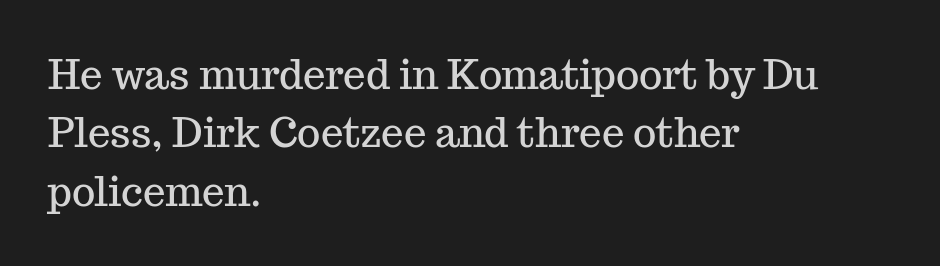
You could not count columns in this text — the font is proportionally spaced. Notice how descenders clear the ascenders below comfortably — that's standard leading. Which margin do the lines hug? The left one — the right edge is uneven. The type family on display is of the serif kind. Honestly, there is no underline to notice here at all.
